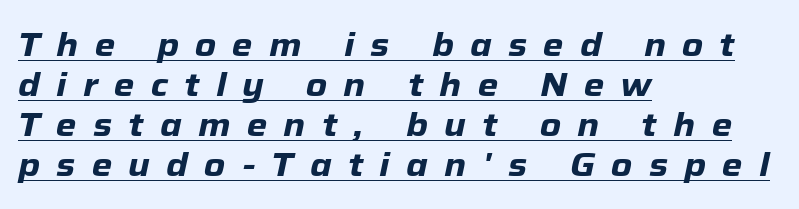
The image shows 33 px heavy type, italic (leaning right); set left-aligned, line spacing 1.21x, unusually wide letter spacing (+0.49 em), underlined; low stroke contrast and a medium x-height.
